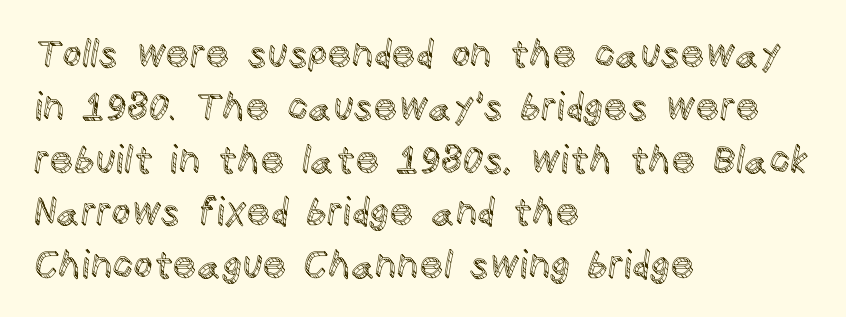
The image shows 38 px text type; set left-aligned, normal line spacing (1.39x), normal letter spacing, not underlined; a large x-height.
